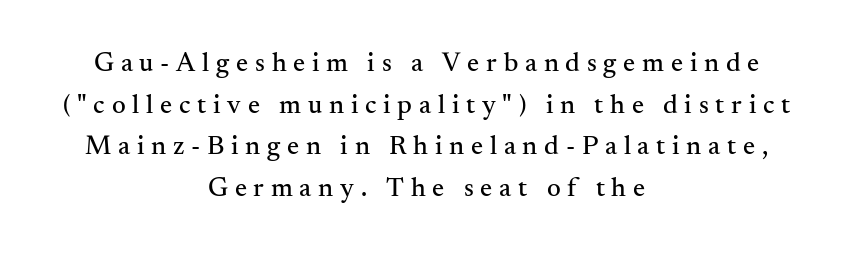
Q: Is the text italic (slanted)? A: No, it is upright.
Q: Is the text underlined? A: No.
Q: How is the paragraph aligned? A: Centered.
Q: Is the spacing between letters normal or unusually wide? A: Unusually wide.
Q: Is the spacing between lines tight, normal or loose? A: Normal.
